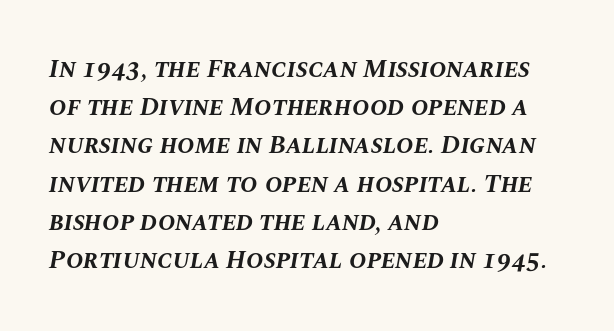
The image shows 26 px bold type, italic (leaning right); set left-aligned, normal line spacing (1.47x), normal letter spacing, not underlined.
